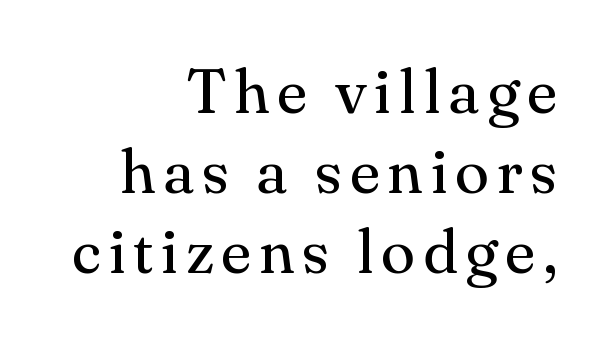
All the whitespace from short lines collects on the left. Rows of type keep a routine distance in the vertical direction. Caption: face not bold, strokes unweighted. No italicization has been applied; the sample stays upright. Type style note: has serifs. The face used here is proportionally spaced, like ordinary book or web type.
